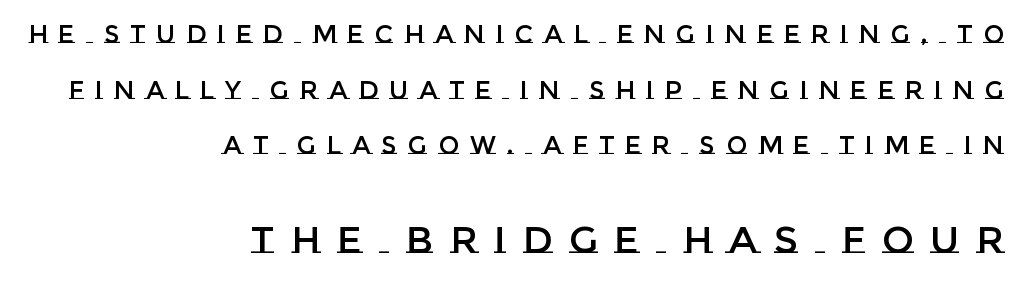
Q: Is the text italic (slanted)? A: No, it is upright.
Q: Is the text underlined? A: No.
Q: How is the paragraph aligned? A: Right-aligned.
Q: Is the spacing between letters normal or unusually wide? A: Unusually wide.
Q: Is the spacing between lines tight, normal or loose? A: Loose.
Q: Which block of text is set in a larger size, the first (top) or the second (bottom)? A: The second (bottom) one.
Q: Width (condensed, normal, or wide)? A: Normal.
Q: Stroke contrast? A: Low.
Q: x-height? A: Large.
Q: Monospaced? A: No.
